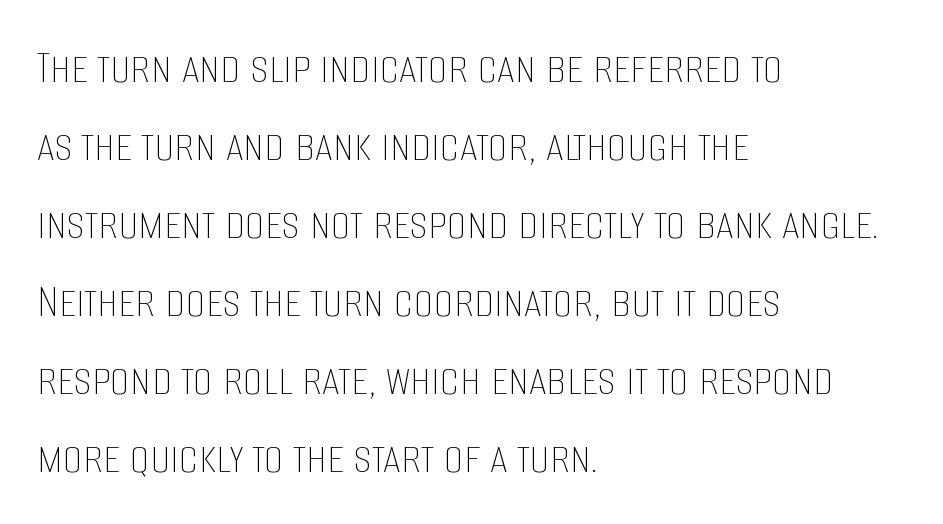
Check the space under the baseline: it is left empty. Evenly set lines give the paragraph a standard silhouette. These lines are rendered in a variable-pitch font. A roman cut, with each character standing at attention. The strokes are not fattened; the text isn't bold. Each line starts at the same left margin while the right side varies.
